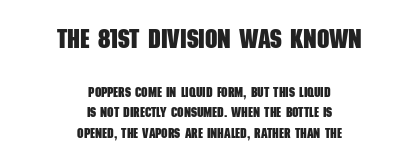
Caption: bold face, heavy strokes. Visually, the top section dominates because its glyphs are scaled up. Descenders are the only things crossing below the line. What's the leading like? Ordinary, nothing unusual.
